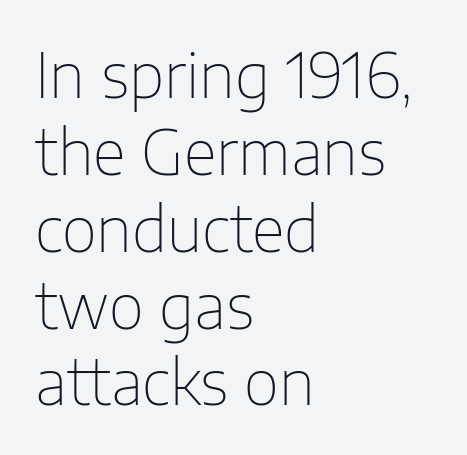
{"serif": "no", "italic": "no", "bold": "no", "weight": "thin", "width": "normal", "stroke_contrast": "low", "x_height": "medium", "monospaced": "no", "underline": "no", "align": "left", "line_spacing": "normal", "line_spacing_ratio": 1.26, "letter_spacing": "normal", "letter_spacing_em": 0.0, "glyph_px": 61}
